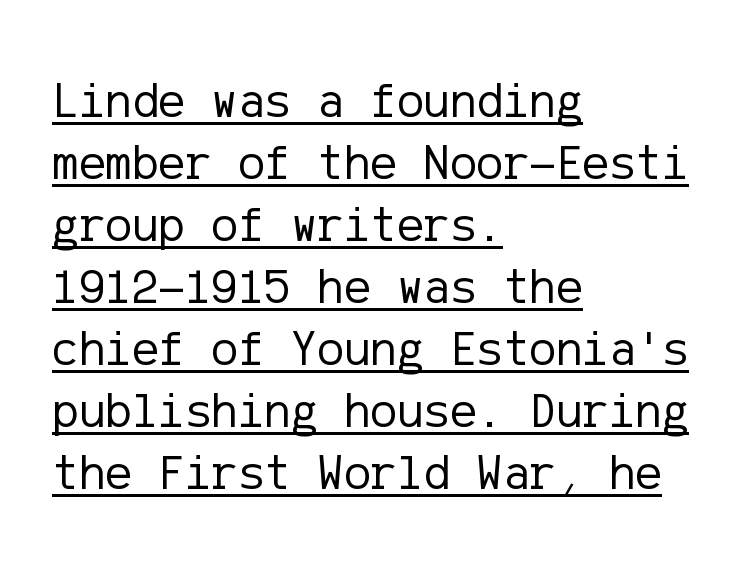
In terms of letterform style, serifs are entirely absent. A continuous stroke trails under the words, as in a hyperlink. Unbolded letterforms with no extra heft. The rendering anchors every line to the left-hand side. The specimen reads as upright at a glance.
